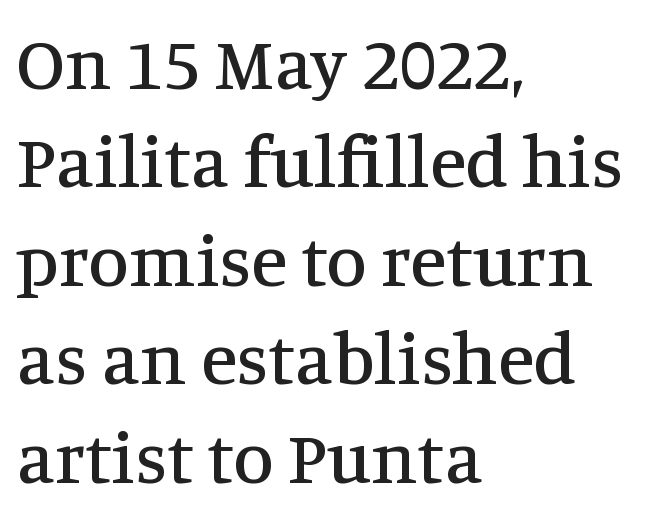
The image shows 74 px serif type, upright; set left-aligned, normal line spacing (1.33x), normal letter spacing, not underlined; medium stroke contrast and a large x-height.
